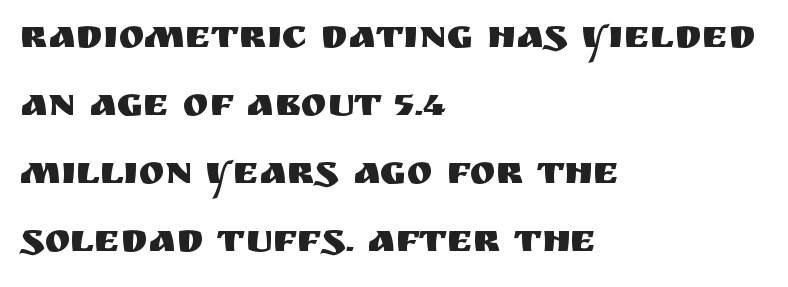
Does the copy run flush right? No — it runs flush left. The rendering uses natural spacing where letterforms have individual widths. No feet cap the strokes, marking this as sans-serif type. The glyphs are unaccompanied by any horizontal stroke below them. No italicization has been applied; the sample stays upright.
